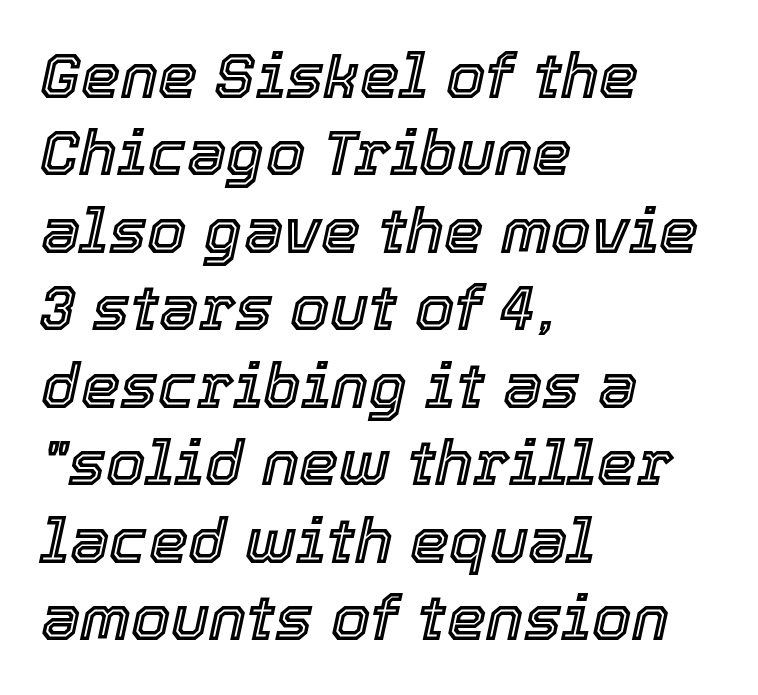
{"italic": "yes", "lean": "right", "slant_degrees": 12, "width": "normal", "x_height": "medium", "monospaced": "no", "underline": "no", "align": "left", "line_spacing_ratio": 1.23, "letter_spacing": "normal", "letter_spacing_em": 0.0, "glyph_px": 63}
